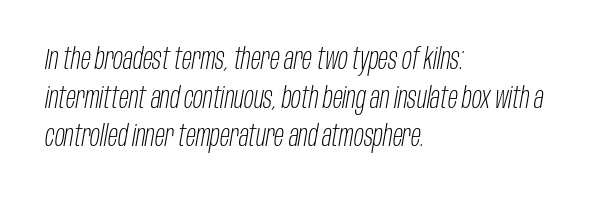
{"italic": "yes", "lean": "right", "slant_degrees": 10, "bold": "no", "weight": "light", "width": "condensed", "stroke_contrast": "low", "x_height": "large", "monospaced": "no", "underline": "no", "align": "left", "line_spacing": "normal", "line_spacing_ratio": 1.33, "letter_spacing": "normal", "letter_spacing_em": 0.0, "glyph_px": 29}
